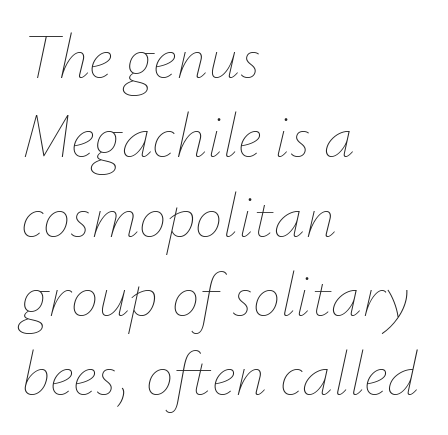
Letters have the restrained weight of plain body copy at most. Baseline-to-baseline distance is the conventional proportion of letter height. Left-aligned paragraph, ragged on the right. Do the characters align in a grid? No, the font is proportional. Lines of text with bare space underneath. The whole block is typeset with a tilt.
